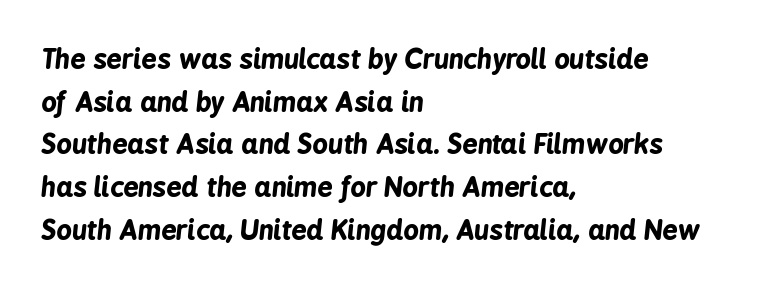
The passage is arranged the way most books set body copy — flush left. Rule under the text: the space is simply empty. Would a proofreader flag this as italicized? Yes. Leading matches the norm, producing a regular column. The letters sit at their default tracking, neither squeezed nor spread.
